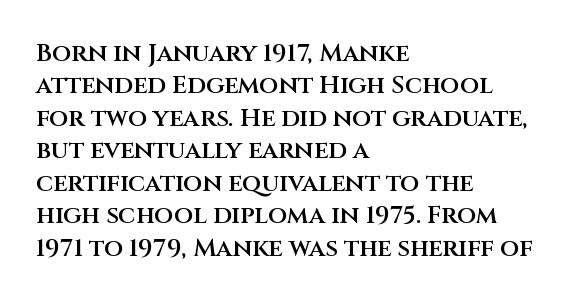
The image shows 25 px text type, upright; set left-aligned, normal line spacing (1.3x), normal letter spacing, not underlined.
